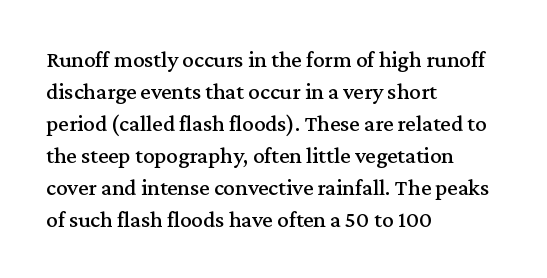
{"italic": "no", "underline": "no", "align": "left", "line_spacing": "normal", "line_spacing_ratio": 1.39, "letter_spacing": "normal", "letter_spacing_em": 0.0, "glyph_px": 23}
